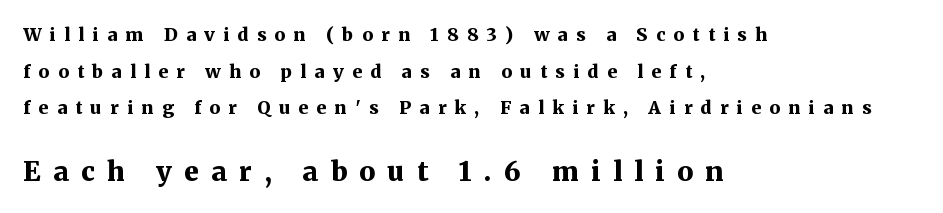
If you drew a ruler down the left edge, every line would touch it. The block sitting lower on the canvas is the one with enlarged characters. The space directly below the letters is spotless. Posture: upright roman.
